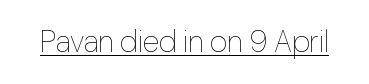
The image shows 30 px thin type, upright; set normal letter spacing, underlined; low stroke contrast and a medium x-height.
